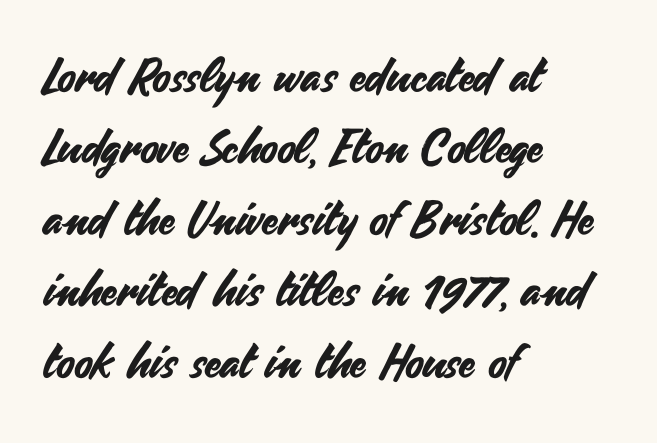
{"serif": "no", "width": "normal", "stroke_contrast": "medium", "x_height": "small", "monospaced": "no", "underline": "no", "align": "left", "line_spacing": "normal", "line_spacing_ratio": 1.52, "letter_spacing": "normal", "letter_spacing_em": 0.0, "glyph_px": 47}
